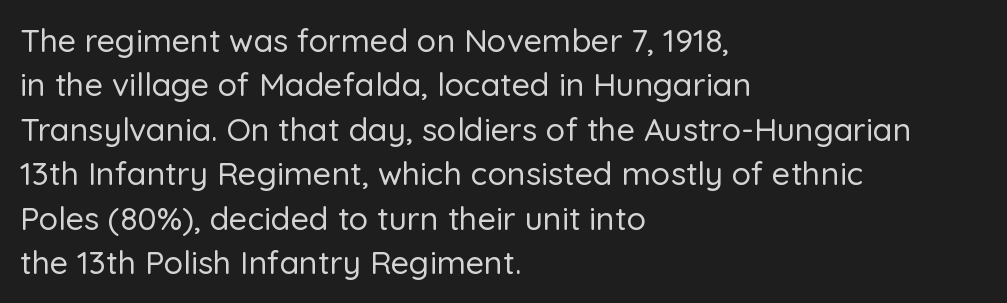
This sample has the flowing, uneven cadence of proportional lettering. A sans-serif font was chosen for this passage. A classic flush-left, rag-right setting is used for this passage. Posture: vertical. Honestly, the letter spacing is just normal — you wouldn't notice it.
